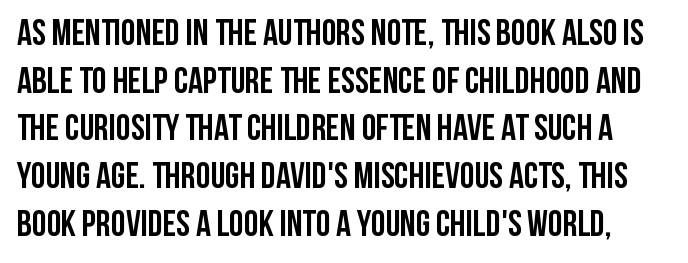
The block of text has a typical density, with ordinary space between rows. Look at the bottom of the vertical strokes: they stop flat, with no serifs. The typography opts for an upright posture over an oblique one. You could not count columns in this text — the font is proportionally spaced. The zone under the glyphs is completely vacant.
